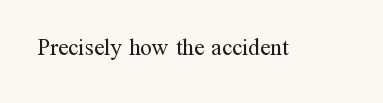
Q: Is the text bold? A: No.
Q: Is the text italic (slanted)? A: No, it is upright.
Q: Is the text underlined? A: No.
Q: Is the spacing between letters normal or unusually wide? A: Normal.
